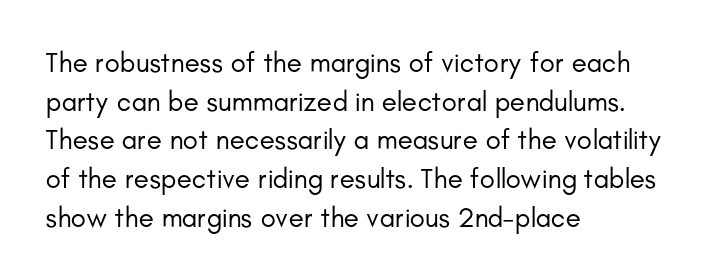
The image shows 28 px regular-weight sans-serif type, upright; set left-aligned, normal line spacing (1.38x), normal letter spacing, not underlined; low stroke contrast and a small x-height.
